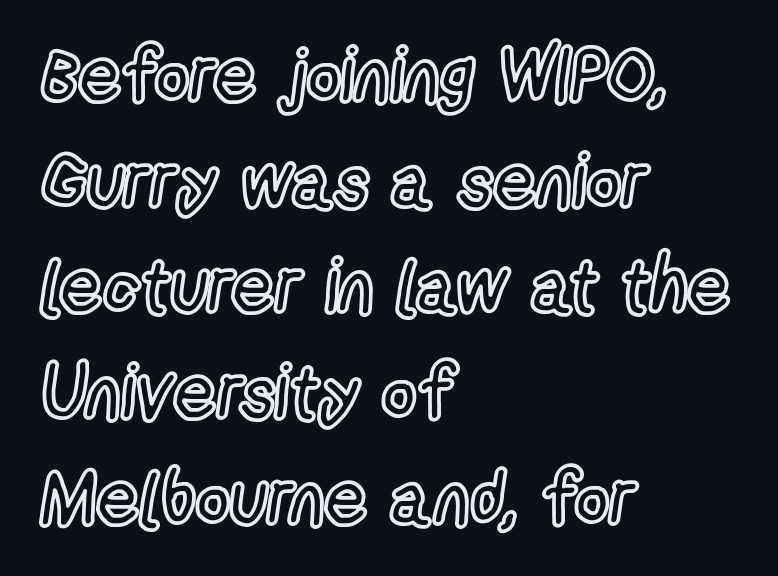
{"width": "condensed", "x_height": "medium", "monospaced": "no", "underline": "no", "align": "left", "line_spacing": "normal", "line_spacing_ratio": 1.41, "letter_spacing": "normal", "letter_spacing_em": 0.0, "glyph_px": 75}
